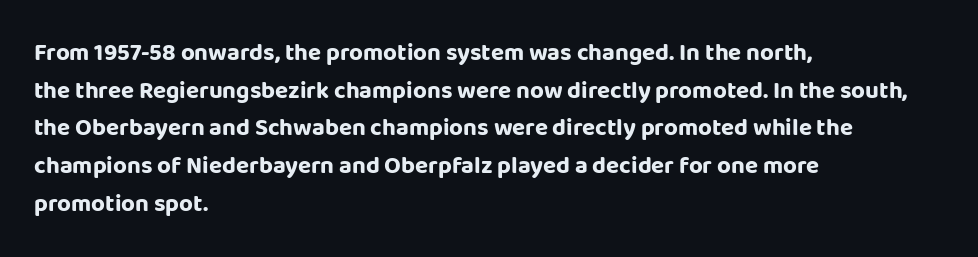
{"italic": "no", "bold": "yes", "underline": "no", "align": "left", "line_spacing": "normal", "line_spacing_ratio": 1.57, "letter_spacing": "normal", "letter_spacing_em": 0.0, "glyph_px": 24}
